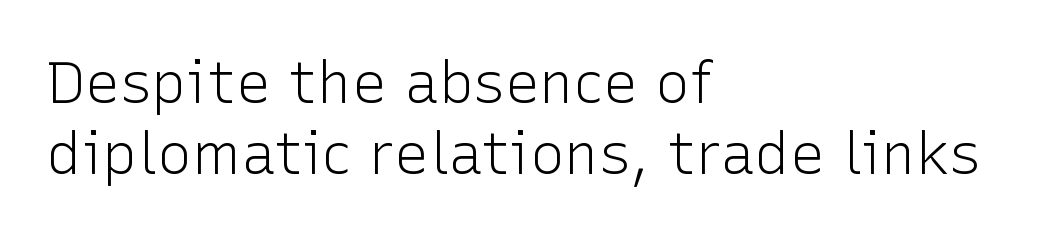
{"serif": "no", "italic": "no", "bold": "no", "weight": "light", "width": "normal", "stroke_contrast": "low", "x_height": "medium", "monospaced": "no", "underline": "no", "align": "left", "line_spacing_ratio": 1.22, "letter_spacing": "normal", "letter_spacing_em": 0.0, "glyph_px": 58}
